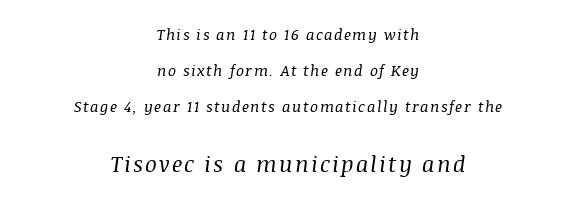
Character size in the trailing block exceeds that of the leading block. Words float on clear page, feet unadorned. If you measured baseline to baseline, you'd find a long distance. Compared with a typical body face, this is equally light or lighter still.
